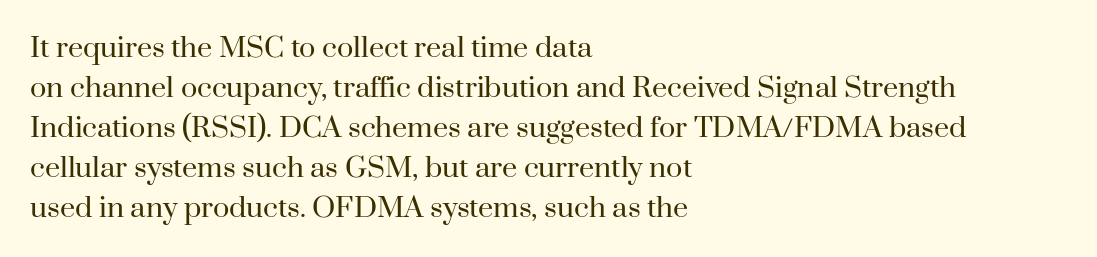
Q: Is the text bold? A: No.
Q: Is the text italic (slanted)? A: No, it is upright.
Q: Is the text underlined? A: No.
Q: How is the paragraph aligned? A: Left-aligned.
Q: Is the spacing between letters normal or unusually wide? A: Normal.
Q: Is the spacing between lines tight, normal or loose? A: Normal.
